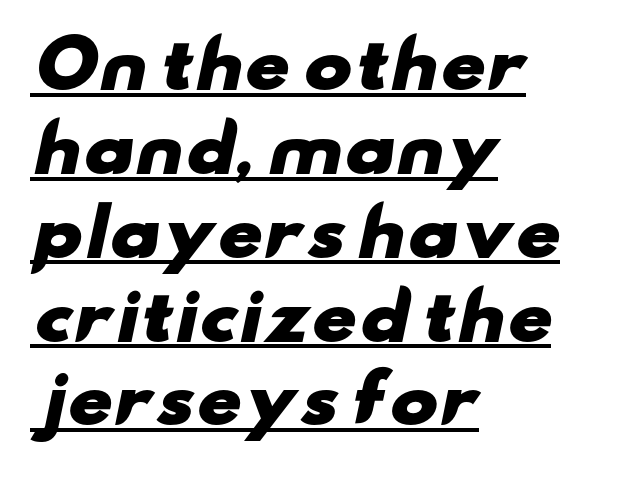
Q: Is the text bold? A: Yes.
Q: Is the typeface a serif or a sans-serif typeface? A: Sans-serif.
Q: Is the text underlined? A: Yes.
Q: How is the paragraph aligned? A: Left-aligned.
Q: Is the spacing between letters normal or unusually wide? A: Normal.
Q: Is the spacing between lines tight, normal or loose? A: Normal.
Q: Width (condensed, normal, or wide)? A: Wide.
Q: Stroke contrast? A: Low.
Q: x-height? A: Small.
Q: Monospaced? A: No.
